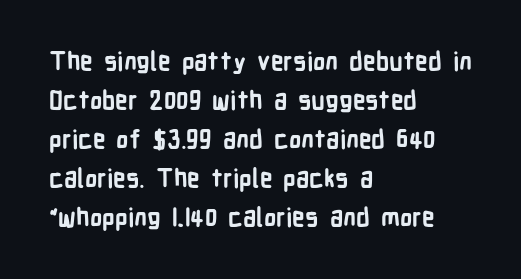
Q: Is the text bold? A: Yes.
Q: Is the text italic (slanted)? A: No, it is upright.
Q: Is the text underlined? A: No.
Q: How is the paragraph aligned? A: Left-aligned.
Q: Is the spacing between letters normal or unusually wide? A: Normal.
Q: Is the spacing between lines tight, normal or loose? A: Normal.
